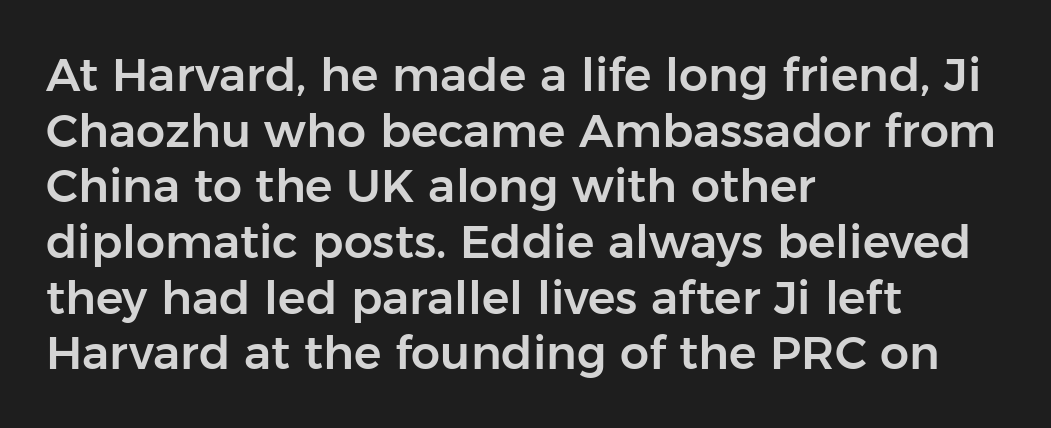
The compositor pushed each line to the left boundary. This is sans-serif lettering, the kind often seen on screens and signage. Every stem runs plumb, perpendicular to the baseline. The area under the type is left untouched.
